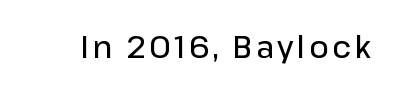
These lines are rendered in a variable-pitch font. Compared with an ordinary text face, these strokes are moderately heavier — a semibold. The type family on display is of the sans-serif kind. Anything drawn beneath the words? Only blank space. These lines were composed using upright roman letters.
